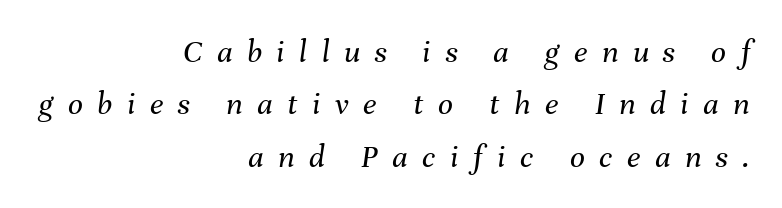
The image shows 33 px regular-weight type, italic (leaning right); set right-aligned, normal line spacing (1.59x), unusually wide letter spacing (+0.44 em), not underlined; medium stroke contrast and a medium x-height.
